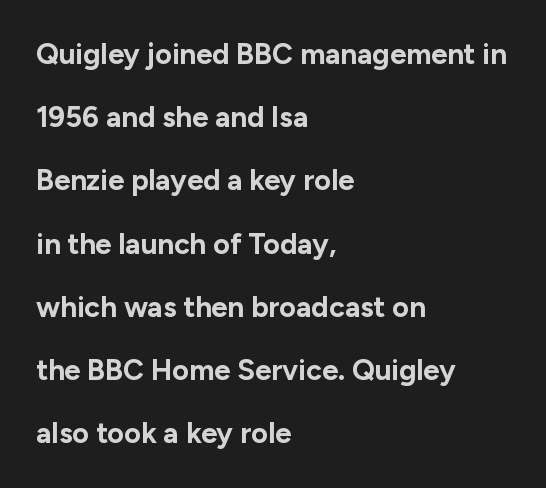
Is there any slant? The stems are plumb. Examine the stroke ends and you'll find no serifs. Typesetter's note: full bold, strokes at maximum text heaviness. Tracking here is standard; glyphs follow each other at the usual distance. Think of a printed novel: that variable character pitch is what you see here. Underline: absent.
